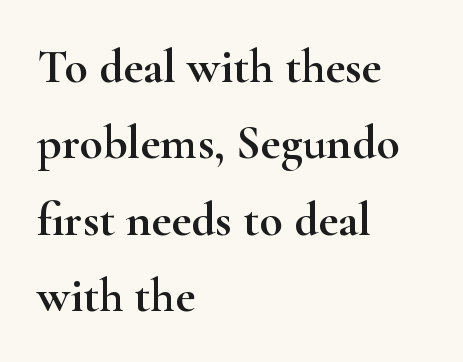
The image shows 48 px wide serif type, upright; set left-aligned, normal line spacing (1.59x), normal letter spacing, not underlined; high stroke contrast and a small x-height.
